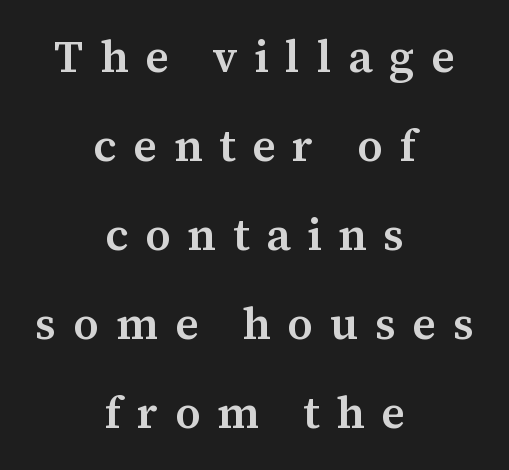
Nope, not italic — everything's standing straight. Proportional: the letters do not fall into vertical columns. Honestly, there is no underline to notice here at all. Vertical spacing — loose. Every letter is mildly thick-stroked: semibold rather than bold.
